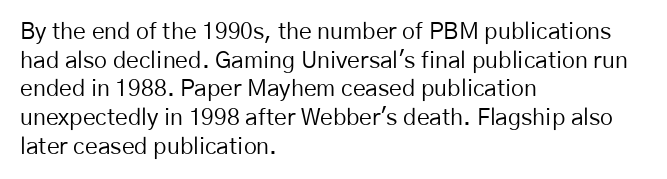
{"italic": "no", "bold": "no", "underline": "no", "align": "left", "line_spacing": "normal", "line_spacing_ratio": 1.25, "letter_spacing": "normal", "letter_spacing_em": 0.0, "glyph_px": 23}
